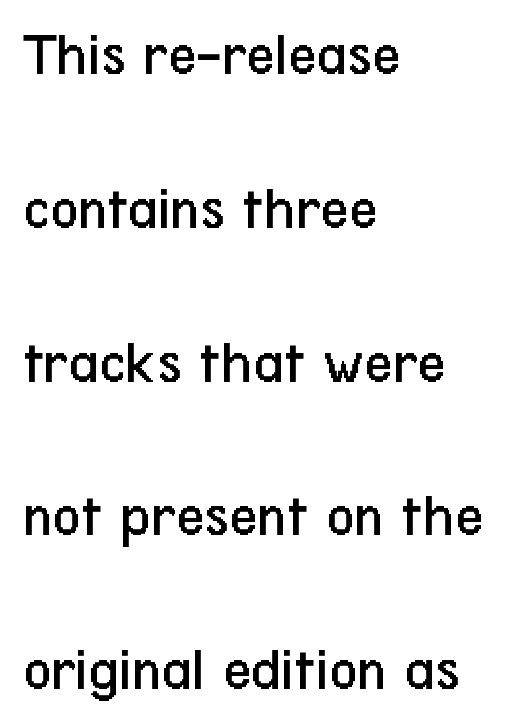
Q: Is the text bold? A: No.
Q: Is the text italic (slanted)? A: No, it is upright.
Q: Is the typeface a serif or a sans-serif typeface? A: Sans-serif.
Q: Is the text underlined? A: No.
Q: How is the paragraph aligned? A: Left-aligned.
Q: Is the spacing between letters normal or unusually wide? A: Normal.
Q: Is the spacing between lines tight, normal or loose? A: Loose.
Q: Width (condensed, normal, or wide)? A: Condensed.
Q: Stroke contrast? A: Low.
Q: x-height? A: Medium.
Q: Monospaced? A: No.
